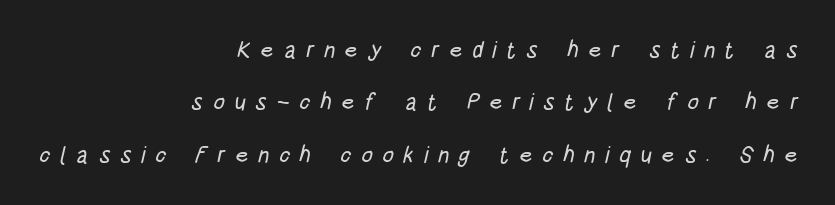
Q: Is the text underlined? A: No.
Q: How is the paragraph aligned? A: Right-aligned.
Q: Is the spacing between letters normal or unusually wide? A: Unusually wide.
Q: Is the spacing between lines tight, normal or loose? A: Loose.
